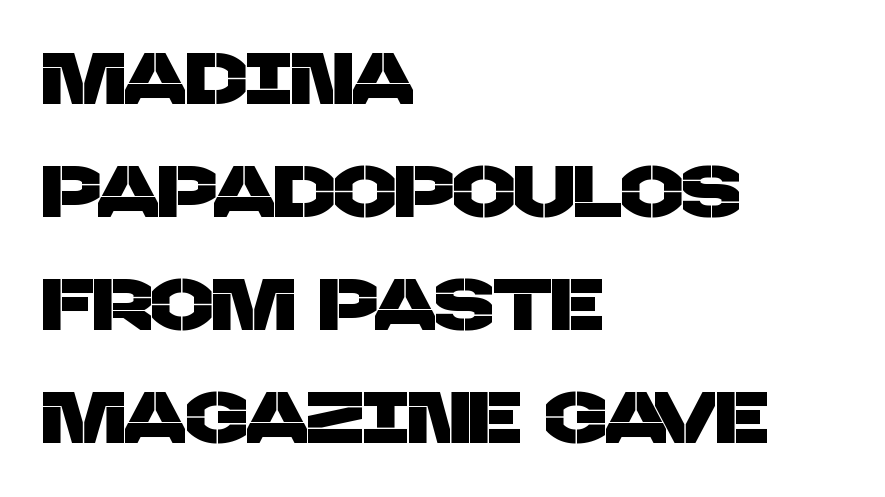
The image shows 73 px sans-serif type; set left-aligned, normal line spacing (1.55x), normal letter spacing, not underlined; low stroke contrast and a large x-height.
